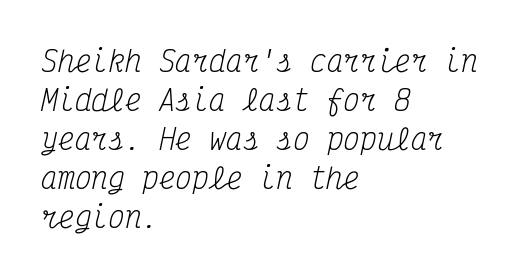
Q: Is the text bold? A: No.
Q: Is the text italic (slanted)? A: Yes, it leans right by about 12 degrees.
Q: Is the typeface a serif or a sans-serif typeface? A: Serif.
Q: Is the text underlined? A: No.
Q: How is the paragraph aligned? A: Left-aligned.
Q: Is the spacing between letters normal or unusually wide? A: Normal.
Q: Is the spacing between lines tight, normal or loose? A: Normal.
Q: Width (condensed, normal, or wide)? A: Condensed.
Q: Stroke contrast? A: Medium.
Q: x-height? A: Medium.
Q: Monospaced? A: Yes.
